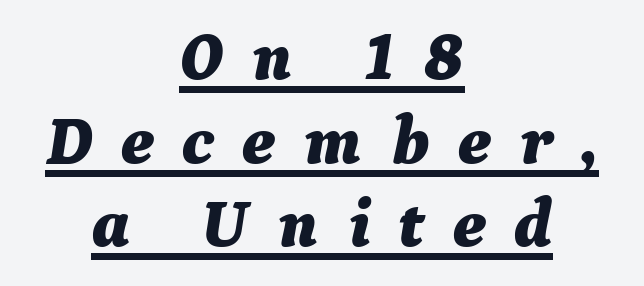
{"italic": "yes", "lean": "right", "slant_degrees": 9, "bold": "yes", "weight": "bold", "width": "normal", "stroke_contrast": "medium", "x_height": "medium", "monospaced": "no", "underline": "yes", "align": "center", "line_spacing_ratio": 1.23, "letter_spacing": "wide", "letter_spacing_em": 0.42, "glyph_px": 68}
